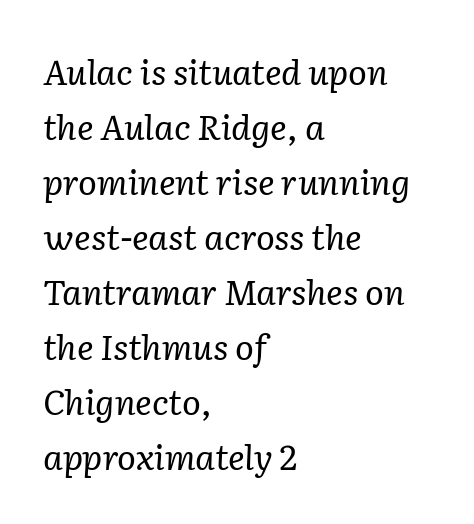
{"serif": "yes", "italic": "yes", "lean": "right", "slant_degrees": 2, "bold": "no", "weight": "regular", "width": "normal", "stroke_contrast": "low", "x_height": "medium", "monospaced": "no", "underline": "no", "align": "left", "line_spacing": "normal", "line_spacing_ratio": 1.57, "letter_spacing": "normal", "letter_spacing_em": 0.0, "glyph_px": 35}
